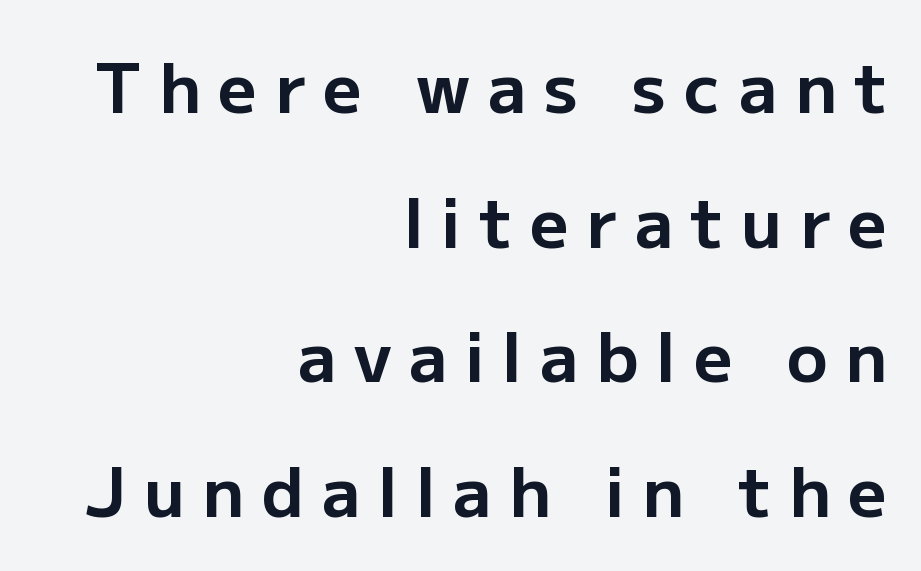
The image shows 68 px bold sans-serif type, upright; set right-aligned, loose line spacing (1.98x), unusually wide letter spacing (+0.26 em), not underlined; low stroke contrast and a medium x-height.
